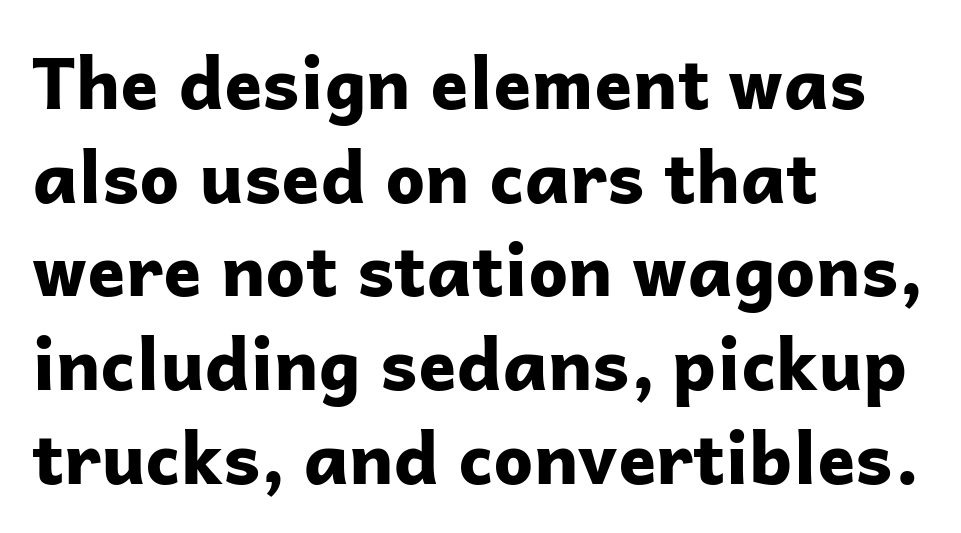
Q: Is the text bold? A: Yes.
Q: Is the text italic (slanted)? A: No, it is upright.
Q: Is the typeface a serif or a sans-serif typeface? A: Sans-serif.
Q: Is the text underlined? A: No.
Q: How is the paragraph aligned? A: Left-aligned.
Q: Is the spacing between letters normal or unusually wide? A: Normal.
Q: Is the spacing between lines tight, normal or loose? A: Normal.
Q: Width (condensed, normal, or wide)? A: Normal.
Q: Stroke contrast? A: Low.
Q: x-height? A: Medium.
Q: Monospaced? A: No.
